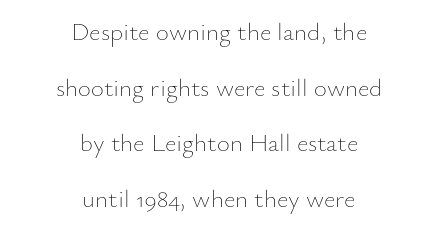
A quiet, ordinary-to-light weight characterises the typeface. The lines are quadded center. Rendered with straight, roman letterforms. No extra tracking has been applied to these lines. Descenders are the only things crossing below the line. Honestly, the rows look like they've been pulled way apart.
